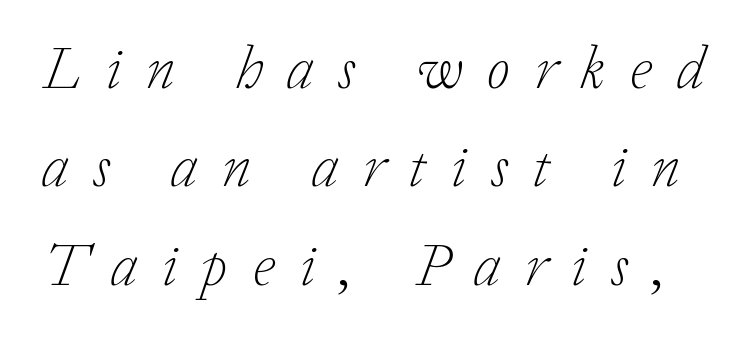
Honestly, the letter spacing is so wide it's the main thing you notice. Does the leading feel generous? No, just average. You can tell it's italic because the verticals aren't actually vertical. The rendering uses natural spacing where letterforms have individual widths. No heavy texture on the line: the type isn't bold.
